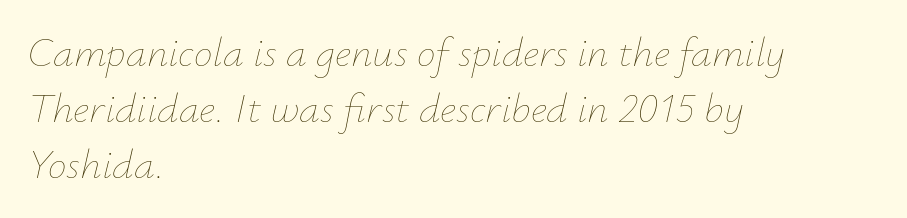
Q: Is the text bold? A: No.
Q: Is the text italic (slanted)? A: Yes, it leans right by about 12 degrees.
Q: Is the text underlined? A: No.
Q: How is the paragraph aligned? A: Left-aligned.
Q: Is the spacing between letters normal or unusually wide? A: Normal.
Q: Is the spacing between lines tight, normal or loose? A: Normal.
Q: Width (condensed, normal, or wide)? A: Normal.
Q: Stroke contrast? A: Low.
Q: x-height? A: Small.
Q: Monospaced? A: No.
